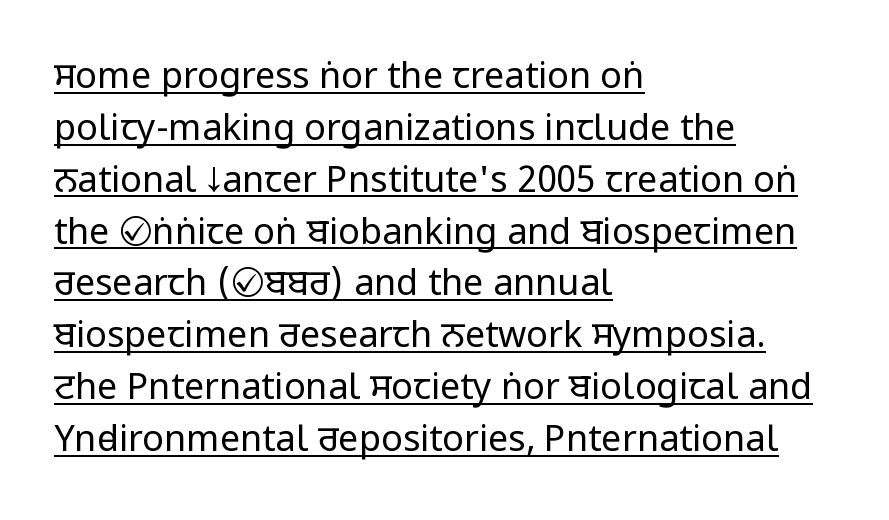
The image shows 36 px regular-weight, condensed sans-serif type, upright; set left-aligned, normal line spacing (1.44x), normal letter spacing, underlined; low stroke contrast and a large x-height.
